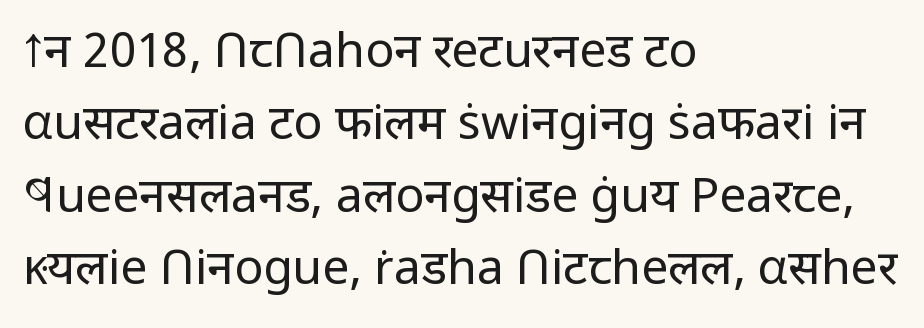
{"serif": "no", "italic": "no", "bold": "no", "weight": "regular", "width": "normal", "stroke_contrast": "low", "x_height": "medium", "monospaced": "no", "underline": "no", "align": "left", "line_spacing": "normal", "line_spacing_ratio": 1.51, "letter_spacing": "normal", "letter_spacing_em": 0.0, "glyph_px": 48}
